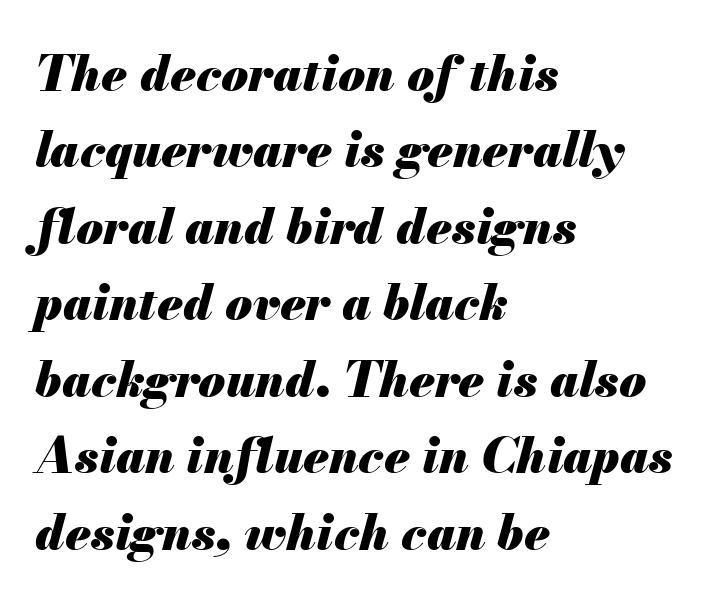
The image shows 49 px heavy type, italic (leaning right); set left-aligned, normal line spacing (1.56x), normal letter spacing, not underlined; medium stroke contrast and a small x-height.
